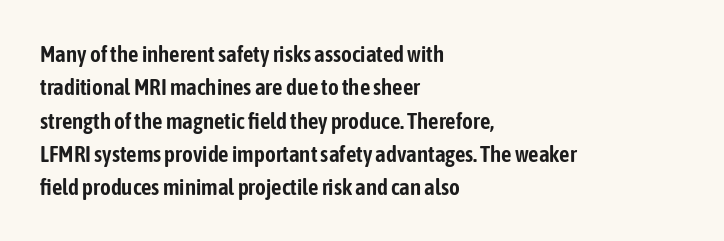
The rendering uses a moderate line-height, typical for paragraphs. These lines were composed using upright roman letters. The gaps between neighbouring characters are ordinary and unremarkable. Has an underline been added? It has not. Line starts are locked; line ends wander.
